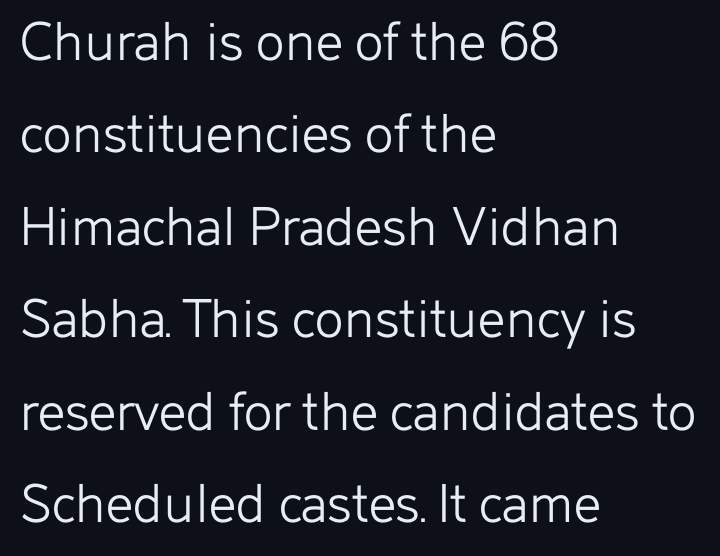
A classic flush-left, rag-right setting is used for this passage. Heft: none added — not bold. A normal amount of white space separates one row of letters from the next. This is the regular roman posture of the typeface.
